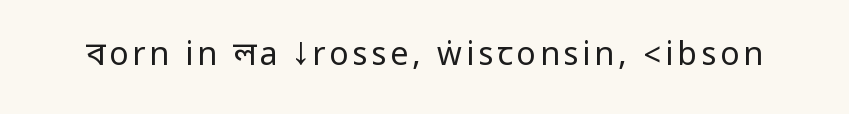
{"serif": "no", "italic": "no", "bold": "no", "weight": "regular", "width": "condensed", "stroke_contrast": "low", "underline": "no", "glyph_px": 32}
